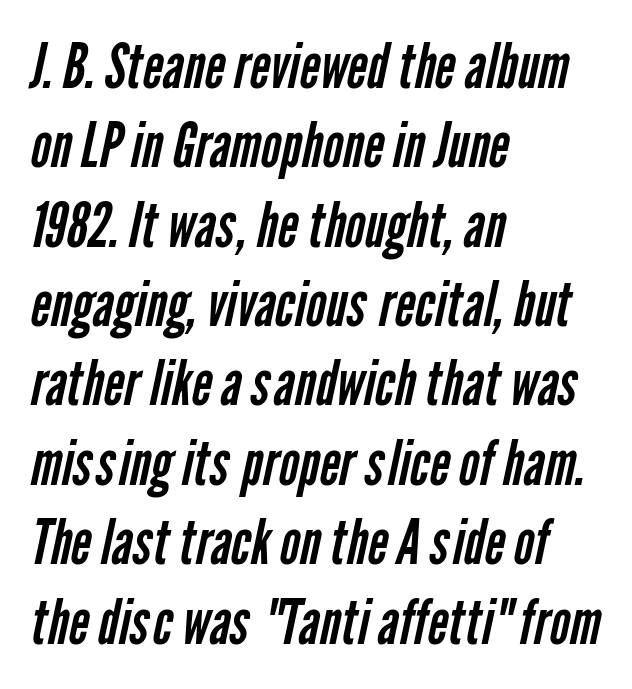
Q: Is the text bold? A: No.
Q: Is the typeface a serif or a sans-serif typeface? A: Sans-serif.
Q: Is the text underlined? A: No.
Q: How is the paragraph aligned? A: Left-aligned.
Q: Is the spacing between letters normal or unusually wide? A: Normal.
Q: Is the spacing between lines tight, normal or loose? A: Normal.
Q: Width (condensed, normal, or wide)? A: Condensed.
Q: Stroke contrast? A: Low.
Q: x-height? A: Medium.
Q: Monospaced? A: No.
